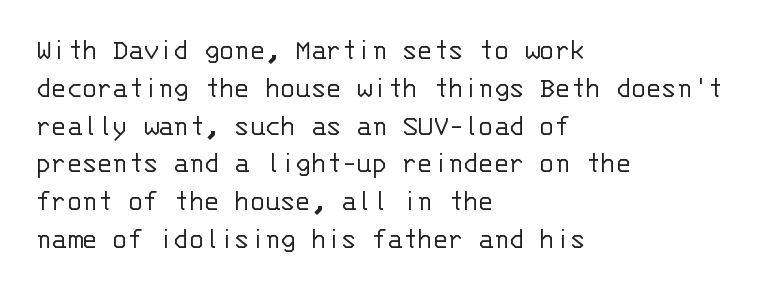
No word sits above an underline. Each line starts at the same left margin while the right side varies. These lines are rendered in a fixed-pitch font. The passage shown is not bold in any degree. If you drew a line through each stem, it would be perfectly vertical. Observe the absence of serifs on each vertical stroke in this sample.
